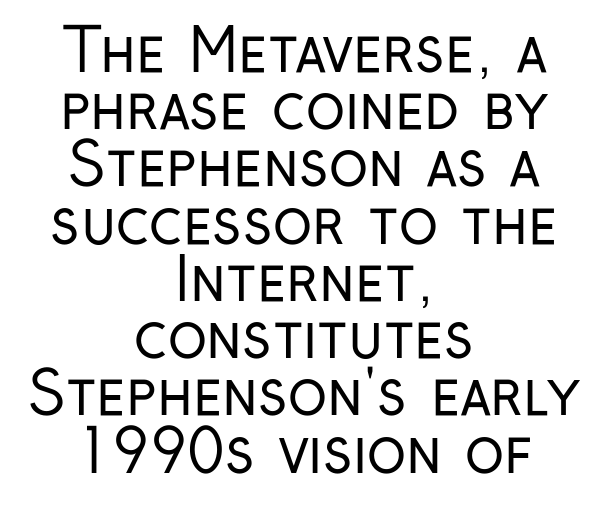
The image shows 59 px regular-weight, condensed sans-serif type, upright; set centered, tight line spacing (0.97x), normal letter spacing, not underlined; low stroke contrast and a medium x-height.
